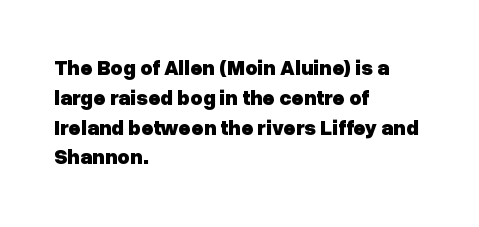
The image shows 21 px bold type, upright; set left-aligned, normal line spacing (1.42x), normal letter spacing, not underlined.
